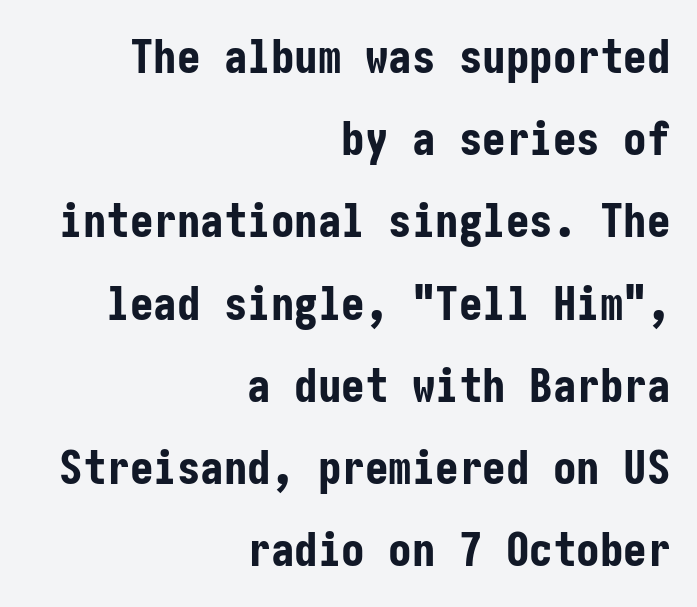
Q: Is the text bold? A: Yes.
Q: Is the text italic (slanted)? A: No, it is upright.
Q: Is the typeface a serif or a sans-serif typeface? A: Sans-serif.
Q: Is the text underlined? A: No.
Q: How is the paragraph aligned? A: Right-aligned.
Q: Is the spacing between letters normal or unusually wide? A: Normal.
Q: Width (condensed, normal, or wide)? A: Condensed.
Q: Stroke contrast? A: Low.
Q: x-height? A: Medium.
